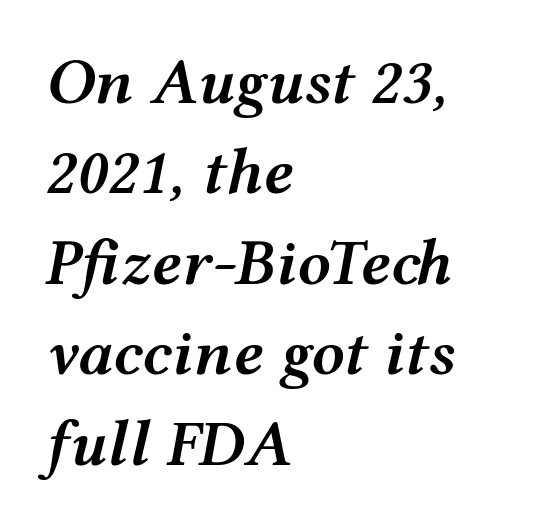
{"italic": "yes", "lean": "right", "slant_degrees": 12, "bold": "semi", "weight": "semibold", "width": "wide", "stroke_contrast": "medium", "x_height": "medium", "monospaced": "no", "underline": "no", "align": "left", "line_spacing": "normal", "line_spacing_ratio": 1.37, "letter_spacing": "normal", "letter_spacing_em": 0.0, "glyph_px": 66}
